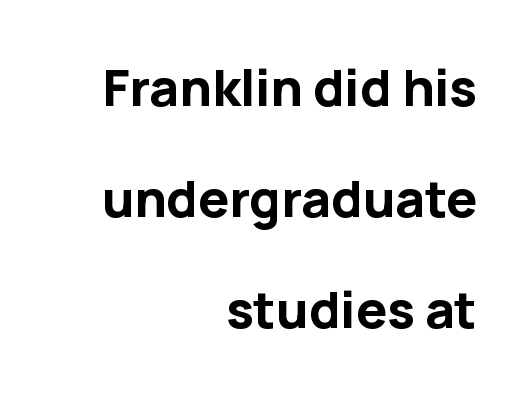
The image shows 51 px bold sans-serif type, upright; set right-aligned, loose line spacing (2.18x), normal letter spacing, not underlined; low stroke contrast and a medium x-height.
